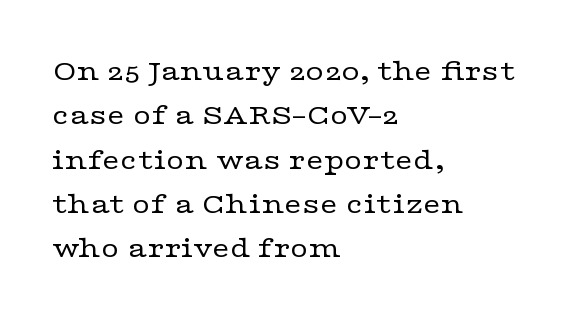
{"serif": "yes", "italic": "no", "bold": "no", "weight": "regular", "width": "wide", "stroke_contrast": "low", "x_height": "medium", "monospaced": "no", "underline": "no", "align": "left", "line_spacing": "normal", "line_spacing_ratio": 1.43, "letter_spacing": "normal", "letter_spacing_em": 0.0, "glyph_px": 31}
